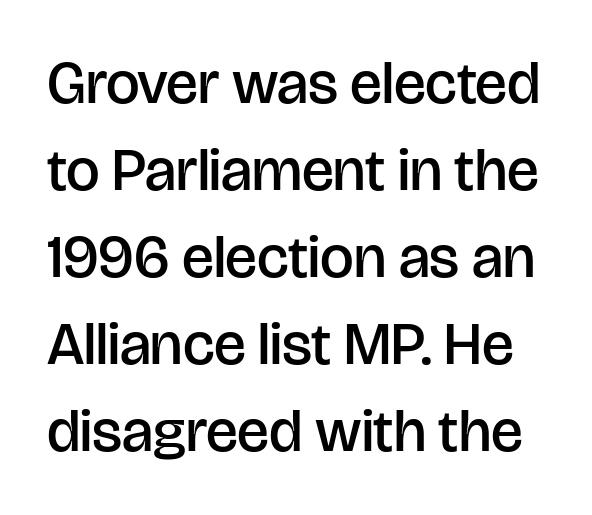
Anything drawn beneath the words? Only blank space. The type is set solid horizontally, with unmodified tracking. A fair bit of extra ink — the face is semibold, not bold. Character widths vary here, with narrow letters taking less room than wide ones. These lines sit exactly where default settings would place them.
